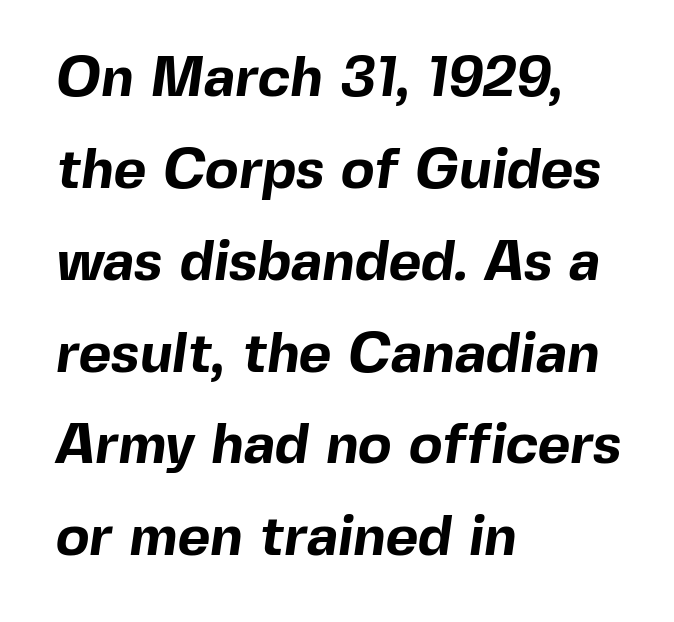
{"serif": "no", "bold": "yes", "weight": "bold", "width": "normal", "x_height": "medium", "monospaced": "no", "underline": "no", "align": "left", "line_spacing": "normal", "line_spacing_ratio": 1.64, "letter_spacing": "normal", "letter_spacing_em": 0.0, "glyph_px": 56}
